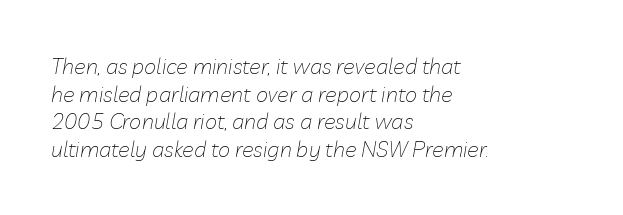
The image shows 22 px text type, italic (leaning right); set left-aligned, normal line spacing (1.26x), normal letter spacing, not underlined.
